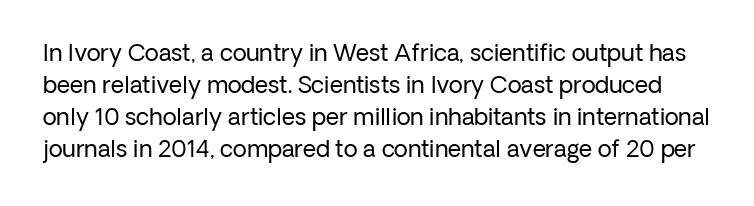
Counters stay open thanks to moderate or lighter strokes. Observe the ordinary spacing: letters are neighbours, not strangers. Interline gaps are of average width in this sample. Each row of text sits above clean, open space.
